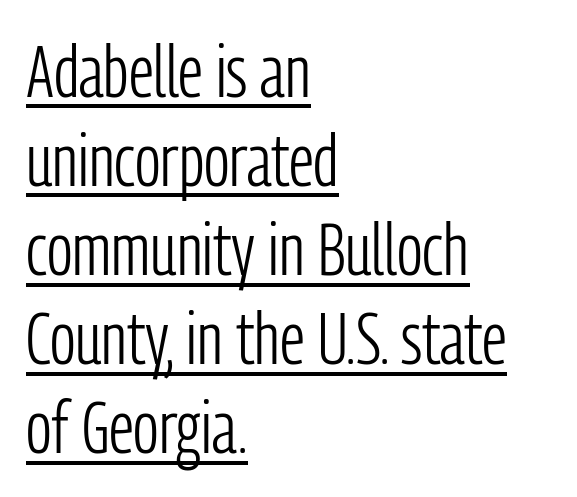
The font family rendered here belongs to the sans-serif group. Students, observe the line beneath the letters — that is underlining. The typeface has the unassuming heft of standard copy or less. This is roman type, the default non-slanted kind.
